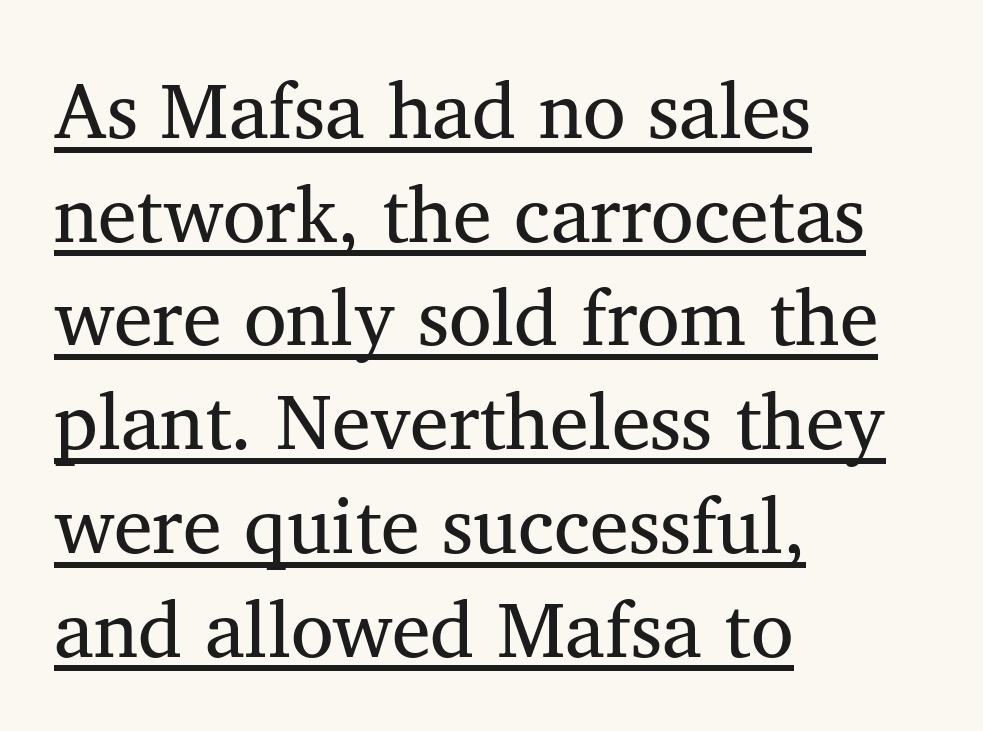
{"serif": "yes", "italic": "no", "bold": "no", "weight": "regular", "width": "normal", "stroke_contrast": "medium", "x_height": "medium", "monospaced": "no", "underline": "yes", "align": "left", "line_spacing": "normal", "line_spacing_ratio": 1.33, "letter_spacing": "normal", "letter_spacing_em": 0.0, "glyph_px": 78}
